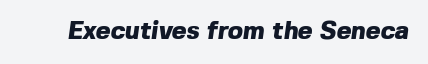
{"bold": "yes", "underline": "no", "letter_spacing": "normal", "letter_spacing_em": 0.0, "glyph_px": 25}
